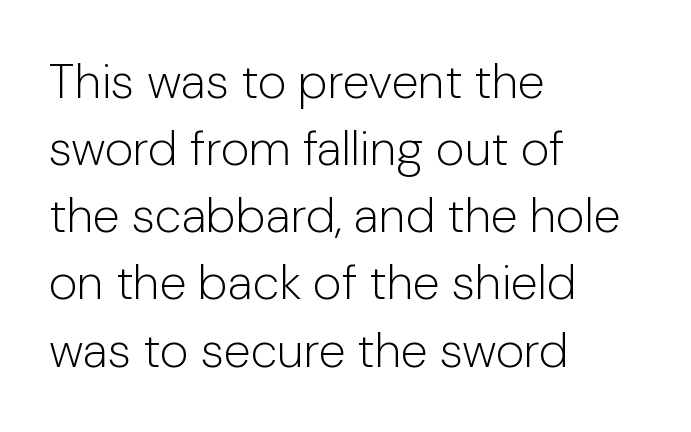
{"serif": "no", "italic": "no", "bold": "no", "weight": "light", "width": "normal", "stroke_contrast": "low", "x_height": "medium", "monospaced": "no", "underline": "no", "align": "left", "line_spacing": "normal", "line_spacing_ratio": 1.37, "letter_spacing": "normal", "letter_spacing_em": 0.0, "glyph_px": 49}
